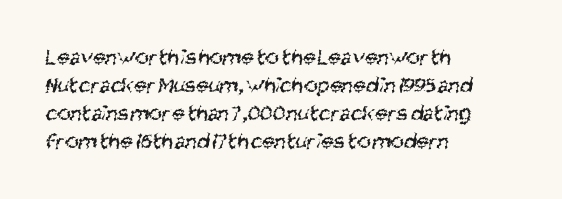
Line starts are locked; line ends wander. Students, note that the glyphs here touch the page at normal intervals. Just letters on the line, the space beneath them empty. Is the type heavy? It reads as light-to-regular instead.
